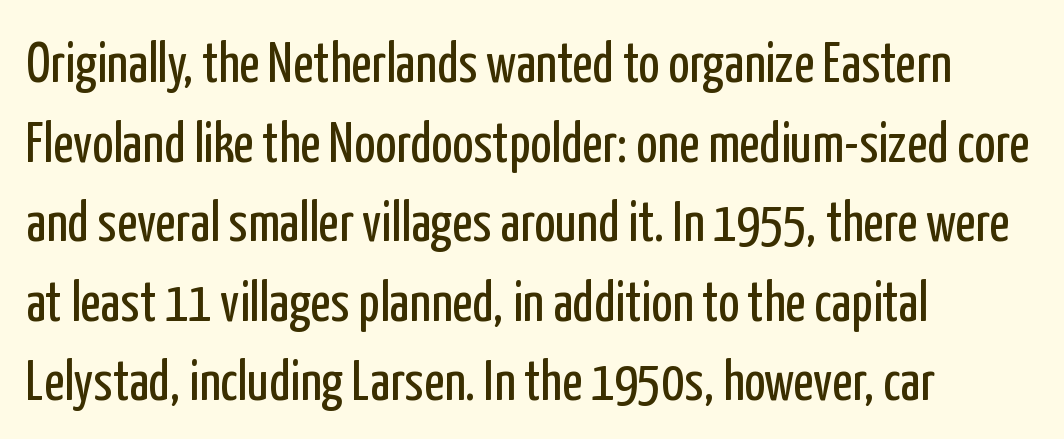
The image shows 56 px regular-weight, condensed sans-serif type, upright; set left-aligned, normal line spacing (1.42x), normal letter spacing, not underlined; low stroke contrast and a medium x-height.
